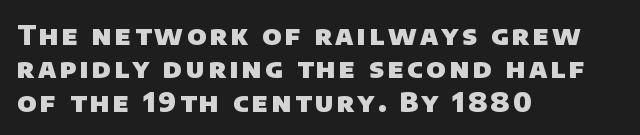
Any mark beneath the type? The region is blank. Bold? Absolutely — the strokes are thick and heavy. Where is the straight margin? On the left.
